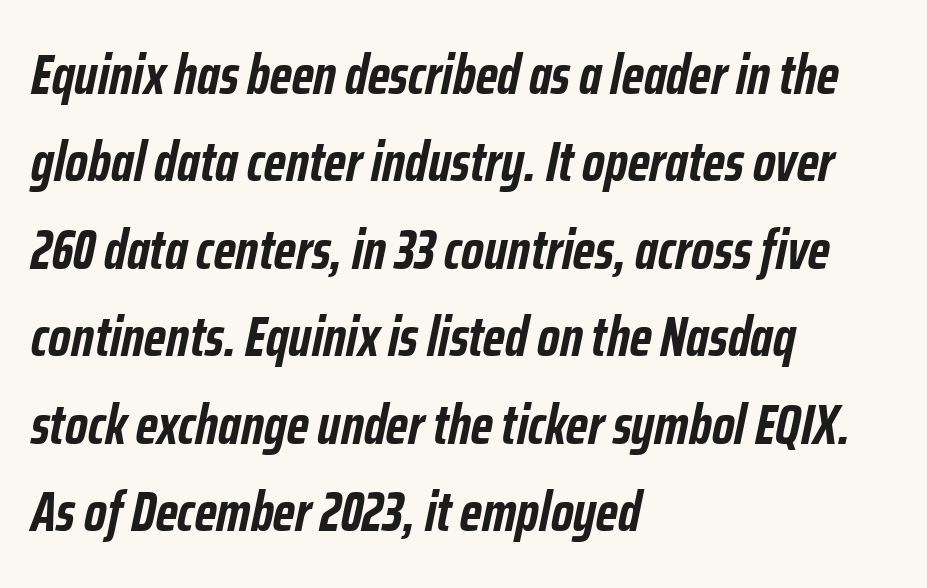
Summary of weight: heavy, a full bold. The lettering tilts uniformly, giving the passage an italic look. Each word holds together tightly as a unit, with standard inter-letter gaps. The foot of each line stays bare and open. How would I describe the line gaps? Plain and ordinary. Leftover space on each line is placed entirely after the last word.
